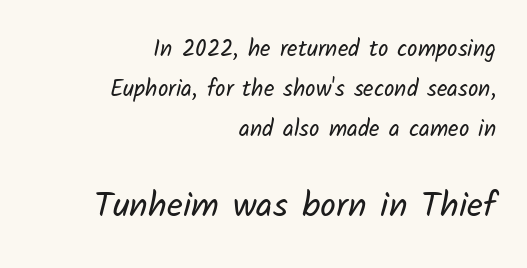
Vertical stems look standard width or narrower in stroke. Line endings align vertically; line beginnings do not. Each letter's strokes conclude bluntly, with no projecting serifs. Proportional: the letters do not fall into vertical columns.
